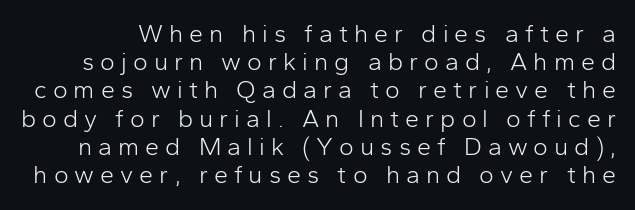
Quick note: underline off. Closely set lines give the paragraph a compact silhouette. You could only call the tracking loose — the letters float apart. If you drew a line through each stem, it would be perfectly vertical. No extra ink here — the face is not bold.
